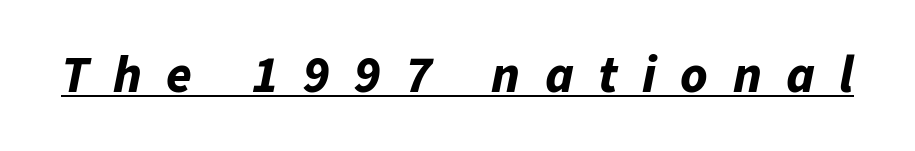
{"italic": "yes", "lean": "right", "slant_degrees": 11, "bold": "yes", "weight": "bold", "width": "normal", "stroke_contrast": "low", "x_height": "medium", "monospaced": "no", "underline": "yes", "letter_spacing": "wide", "letter_spacing_em": 0.47, "glyph_px": 52}
